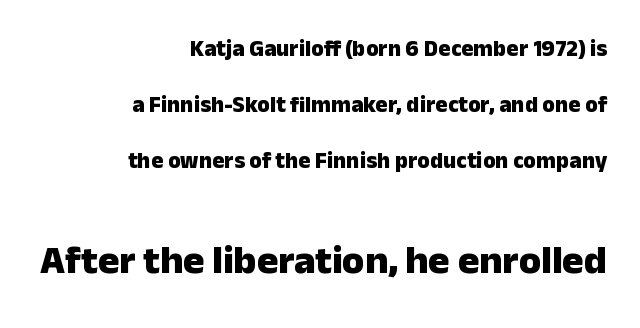
{"serif": "no", "italic": "no", "bold": "yes", "weight": "heavy", "width": "normal", "stroke_contrast": "low", "x_height": "medium", "monospaced": "no", "underline": "no", "align": "right", "line_spacing": "loose", "line_spacing_ratio": 2.43, "letter_spacing": "normal", "letter_spacing_em": 0.0, "larger_block": "second", "size_ratio": 1.74, "glyph_px": 40}
